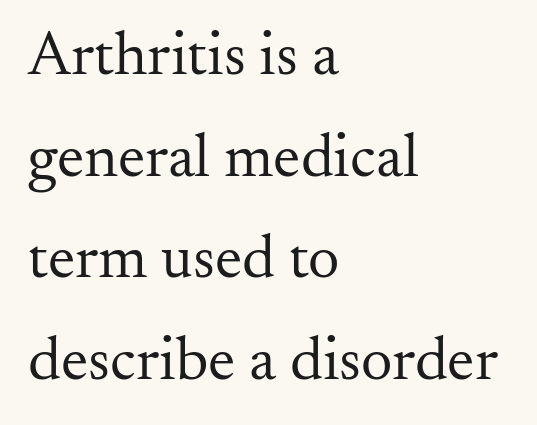
Q: Is the text bold? A: No.
Q: Is the text italic (slanted)? A: No, it is upright.
Q: Is the typeface a serif or a sans-serif typeface? A: Serif.
Q: Is the text underlined? A: No.
Q: How is the paragraph aligned? A: Left-aligned.
Q: Is the spacing between letters normal or unusually wide? A: Normal.
Q: Is the spacing between lines tight, normal or loose? A: Normal.
Q: Width (condensed, normal, or wide)? A: Normal.
Q: Stroke contrast? A: Medium.
Q: x-height? A: Small.
Q: Monospaced? A: No.
